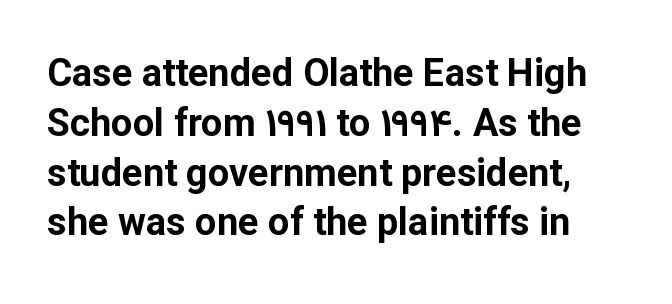
Q: Is the text bold? A: Yes.
Q: Is the text italic (slanted)? A: No, it is upright.
Q: Is the typeface a serif or a sans-serif typeface? A: Sans-serif.
Q: Is the text underlined? A: No.
Q: Is the spacing between letters normal or unusually wide? A: Normal.
Q: Is the spacing between lines tight, normal or loose? A: Normal.
Q: Width (condensed, normal, or wide)? A: Normal.
Q: Stroke contrast? A: Low.
Q: x-height? A: Medium.
Q: Monospaced? A: No.
